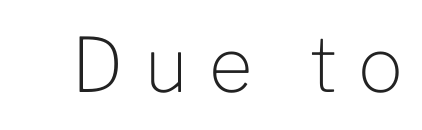
Q: Is the text bold? A: No.
Q: Is the text italic (slanted)? A: No, it is upright.
Q: Is the typeface a serif or a sans-serif typeface? A: Sans-serif.
Q: Is the text underlined? A: No.
Q: Is the spacing between letters normal or unusually wide? A: Unusually wide.
Q: Width (condensed, normal, or wide)? A: Normal.
Q: Stroke contrast? A: Low.
Q: x-height? A: Medium.
Q: Monospaced? A: No.
